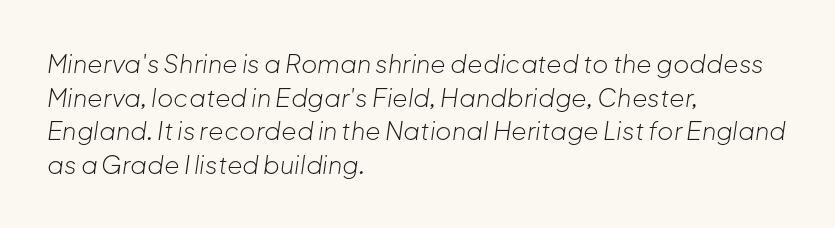
{"italic": "yes", "lean": "right", "slant_degrees": 8, "bold": "no", "underline": "no", "align": "left", "line_spacing": "normal", "line_spacing_ratio": 1.35, "letter_spacing": "normal", "letter_spacing_em": 0.0, "glyph_px": 25}
